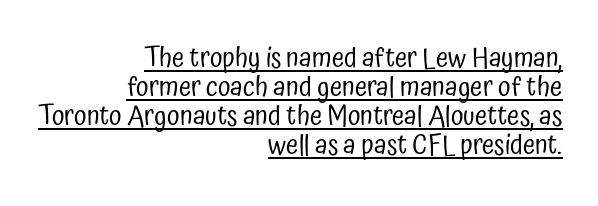
The image shows 28 px regular-weight, condensed sans-serif type, upright; set right-aligned, tight line spacing (1.04x), normal letter spacing, underlined; low stroke contrast and a medium x-height.
